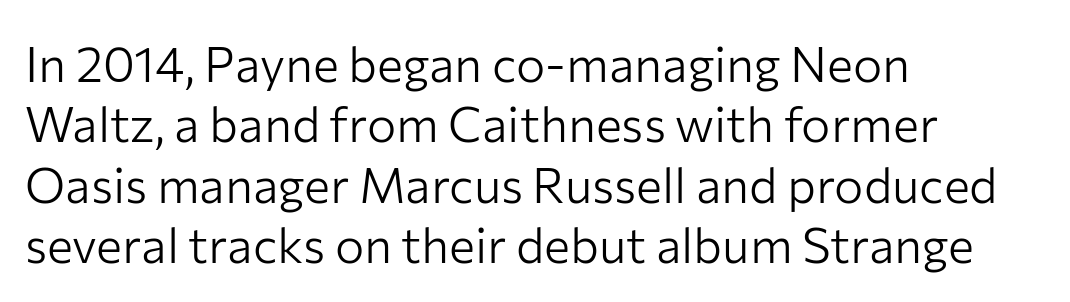
The image shows 49 px light sans-serif type, upright; set left-aligned, line spacing 1.23x, normal letter spacing, not underlined; low stroke contrast and a medium x-height.
